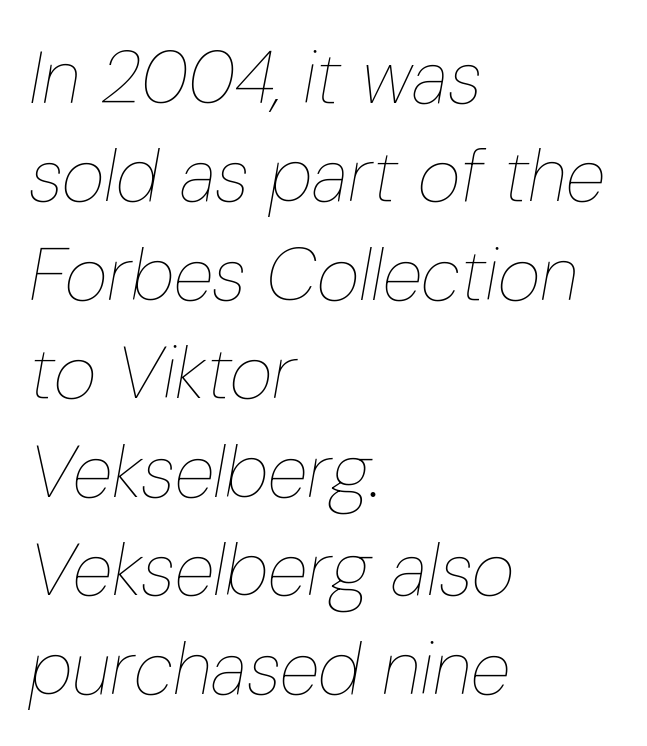
The image shows 74 px thin, condensed type, italic (leaning right); set left-aligned, normal line spacing (1.33x), normal letter spacing, not underlined; low stroke contrast and a medium x-height.
